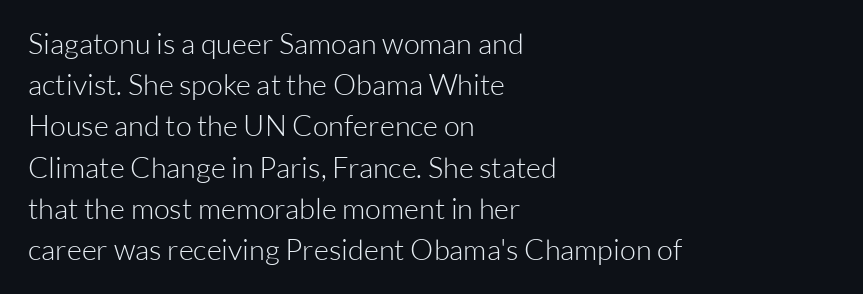
The image shows 29 px light sans-serif type, upright; set left-aligned, normal line spacing (1.42x), normal letter spacing, not underlined; low stroke contrast and a medium x-height.
